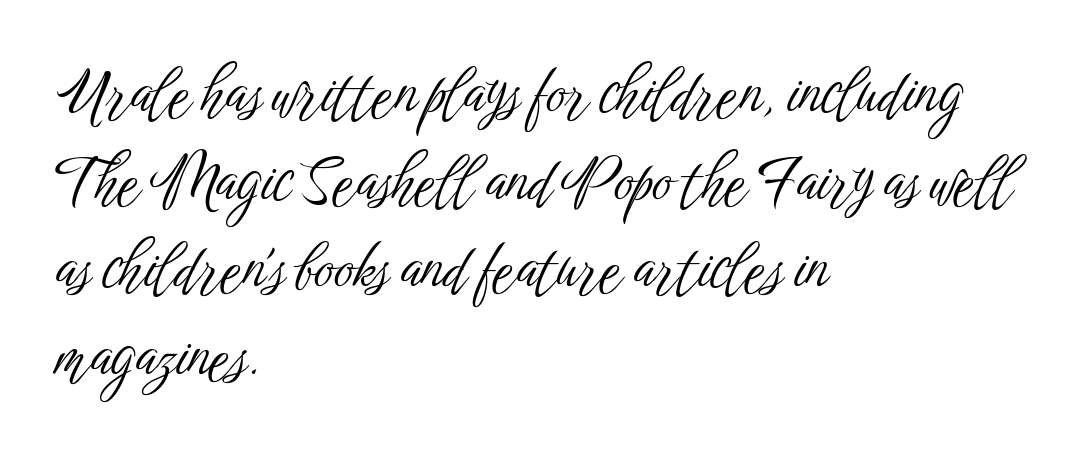
The image shows 60 px light, condensed sans-serif type; set left-aligned, normal line spacing (1.46x), normal letter spacing, not underlined; low stroke contrast and a medium x-height.
